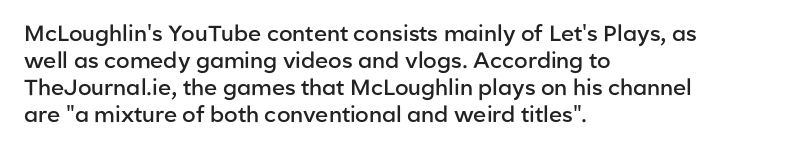
{"italic": "no", "bold": "semi", "underline": "no", "align": "left", "line_spacing_ratio": 1.23, "letter_spacing": "normal", "letter_spacing_em": 0.0, "glyph_px": 22}
